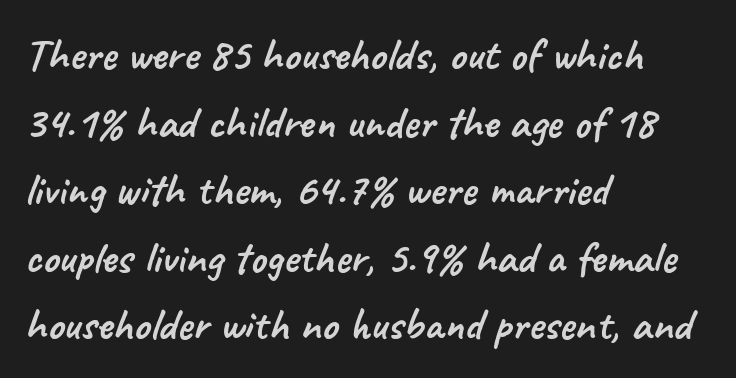
The image shows 46 px sans-serif type; set left-aligned, normal line spacing (1.47x), normal letter spacing, not underlined; low stroke contrast and a small x-height.
